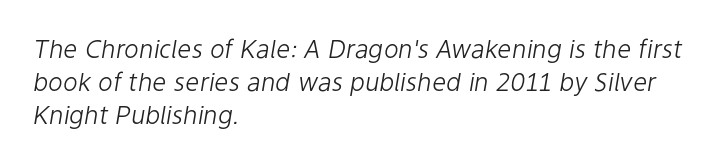
The image shows 25 px text type, italic (leaning right); set left-aligned, normal line spacing (1.32x), normal letter spacing, not underlined.
